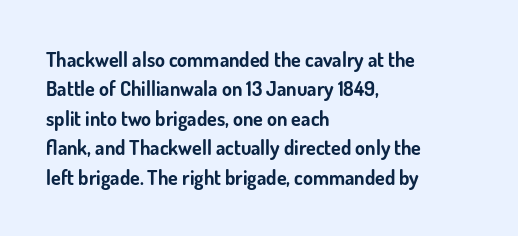
{"italic": "no", "bold": "yes", "underline": "no", "align": "left", "line_spacing": "normal", "line_spacing_ratio": 1.47, "letter_spacing": "normal", "letter_spacing_em": 0.0, "glyph_px": 20}
